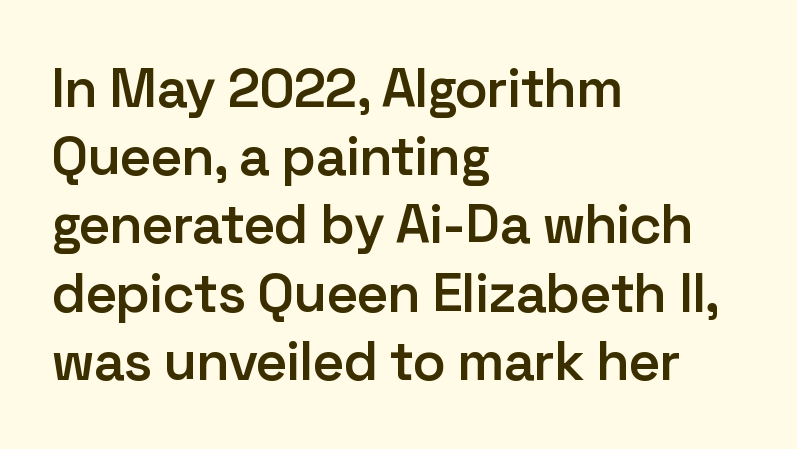
Q: Is the text bold? A: Semi-bold.
Q: Is the text italic (slanted)? A: No, it is upright.
Q: Is the typeface a serif or a sans-serif typeface? A: Sans-serif.
Q: Is the text underlined? A: No.
Q: How is the paragraph aligned? A: Left-aligned.
Q: Is the spacing between letters normal or unusually wide? A: Normal.
Q: Width (condensed, normal, or wide)? A: Normal.
Q: Stroke contrast? A: Low.
Q: x-height? A: Medium.
Q: Monospaced? A: No.
